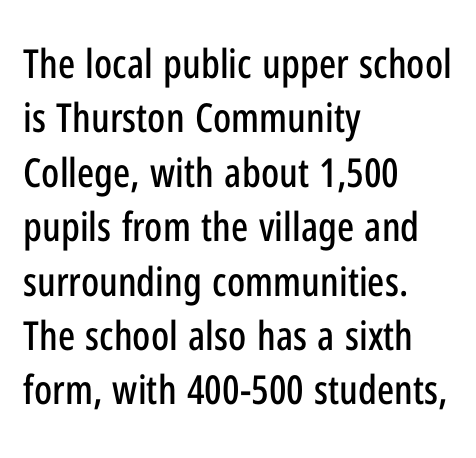
The image shows 40 px condensed sans-serif type, upright; set left-aligned, normal line spacing (1.36x), normal letter spacing, not underlined; low stroke contrast and a medium x-height.
